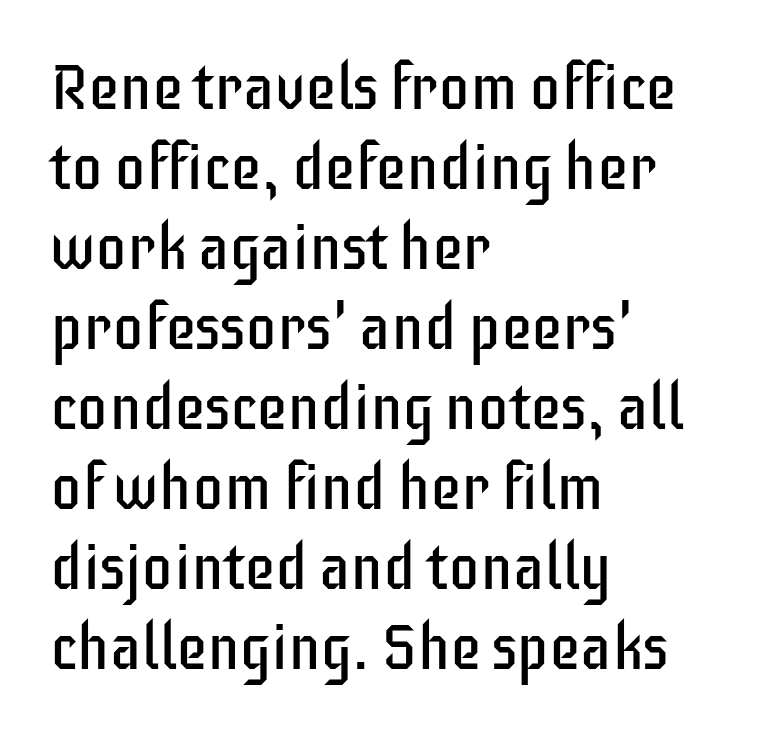
The image shows 63 px regular-weight, condensed sans-serif type, upright; set left-aligned, normal line spacing (1.27x), normal letter spacing, not underlined; low stroke contrast and a large x-height.
